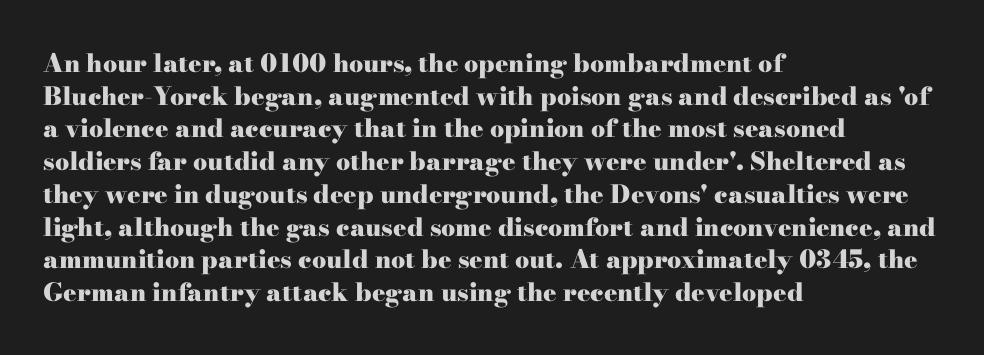
The image shows 25 px bold type, upright; set left-aligned, normal line spacing (1.31x), normal letter spacing, not underlined.
